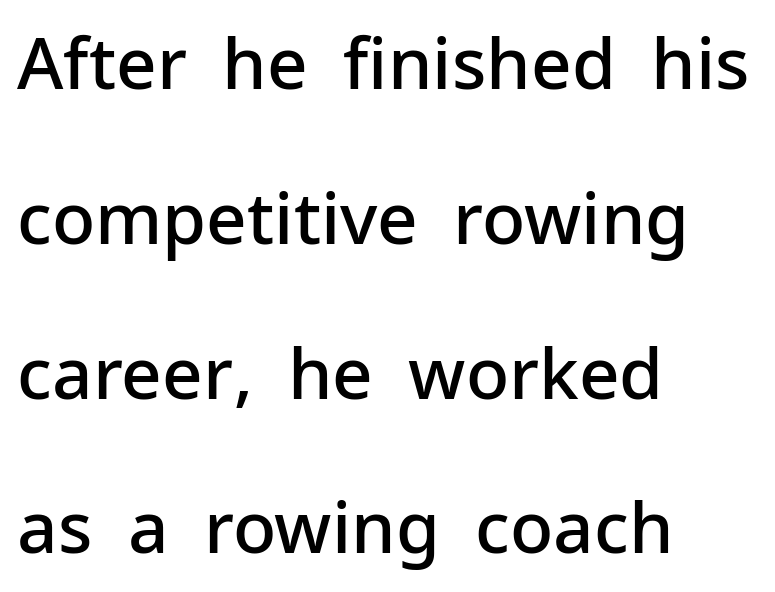
Q: Is the text bold? A: Semi-bold.
Q: Is the text italic (slanted)? A: No, it is upright.
Q: Is the typeface a serif or a sans-serif typeface? A: Sans-serif.
Q: Is the text underlined? A: No.
Q: How is the paragraph aligned? A: Left-aligned.
Q: Is the spacing between letters normal or unusually wide? A: Normal.
Q: Is the spacing between lines tight, normal or loose? A: Loose.
Q: Width (condensed, normal, or wide)? A: Normal.
Q: Stroke contrast? A: Low.
Q: x-height? A: Medium.
Q: Monospaced? A: No.
